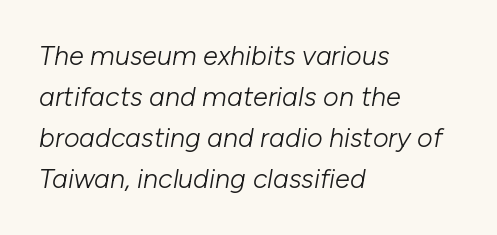
Italic: yes, the glyphs are oblique. Does the copy run flush right? No — it runs flush left. Underline: absent. Vertically, the passage feels balanced, rows spaced as you'd expect. The letters sit at their default tracking, neither squeezed nor spread.
